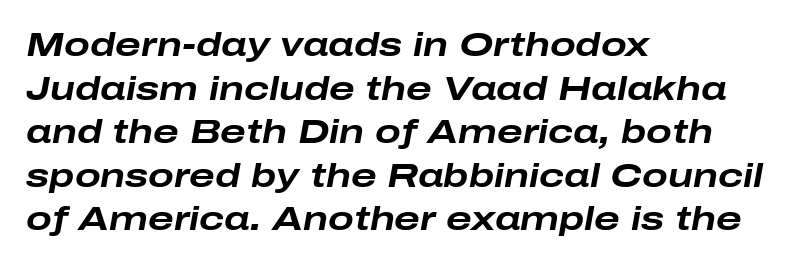
Words appear dense and cohesive because spacing is normal. The letters are slanted; this is an italic face. Here the designer chose a conventional face with non-uniform glyph widths. The characters look thick and weighty, a clear bold. Regarding leading, the lines here are spaced in the standard way.
